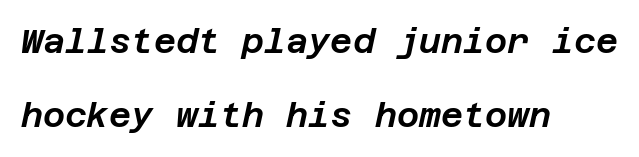
The image shows 34 px text type, italic (leaning right); set left-aligned, loose line spacing (2.18x), normal letter spacing, not underlined; low stroke contrast and a large x-height.
